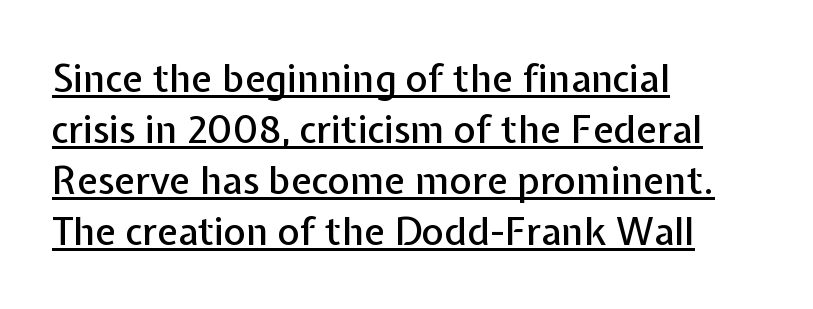
Q: Is the text italic (slanted)? A: No, it is upright.
Q: Is the typeface a serif or a sans-serif typeface? A: Sans-serif.
Q: Is the text underlined? A: Yes.
Q: How is the paragraph aligned? A: Left-aligned.
Q: Is the spacing between letters normal or unusually wide? A: Normal.
Q: Is the spacing between lines tight, normal or loose? A: Normal.
Q: Width (condensed, normal, or wide)? A: Normal.
Q: Stroke contrast? A: Low.
Q: x-height? A: Medium.
Q: Monospaced? A: No.
